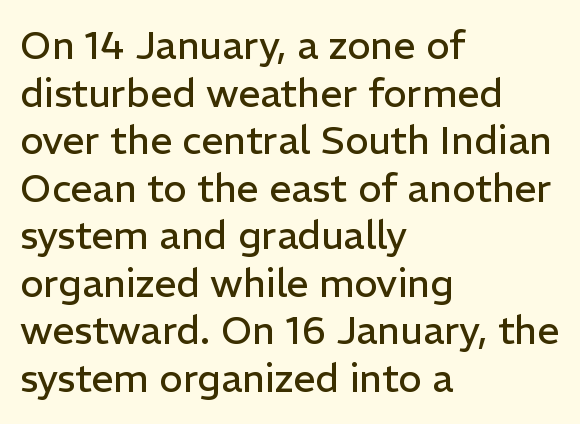
Which margin do the lines hug? The left one — the right edge is uneven. Characters remain perfectly vertical along every line. In terms of letterspacing, this is plain default setting. Think standard paragraph weight, or any step lighter than that. Type without underlining.
